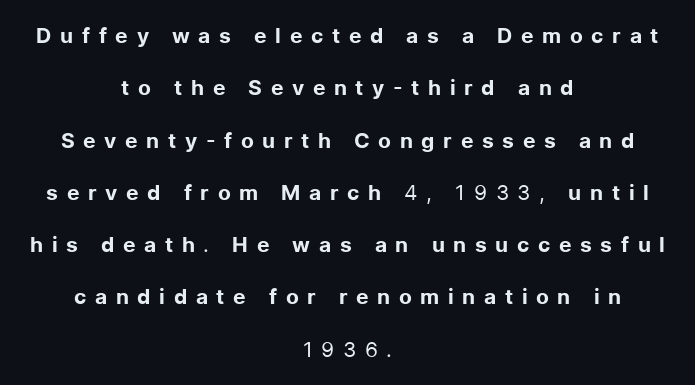
Q: Is the text bold? A: No.
Q: Is the text italic (slanted)? A: No, it is upright.
Q: Is the text underlined? A: No.
Q: How is the paragraph aligned? A: Centered.
Q: Is the spacing between letters normal or unusually wide? A: Unusually wide.
Q: Is the spacing between lines tight, normal or loose? A: Loose.
